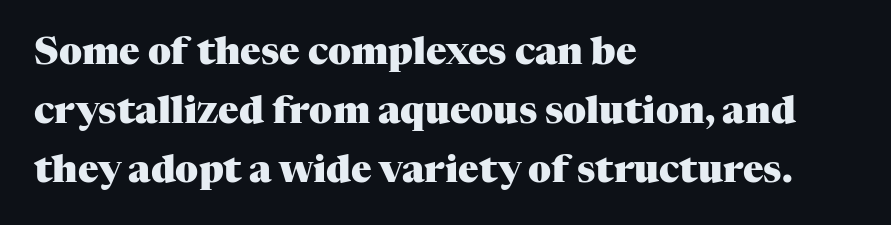
The image shows 38 px heavy serif type, upright; set left-aligned, normal line spacing (1.55x), normal letter spacing, not underlined; medium stroke contrast and a medium x-height.
